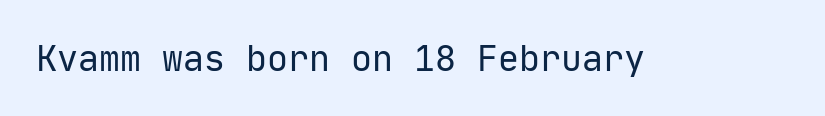
Q: Is the text bold? A: No.
Q: Is the text italic (slanted)? A: No, it is upright.
Q: Is the typeface a serif or a sans-serif typeface? A: Sans-serif.
Q: Is the text underlined? A: No.
Q: Is the spacing between letters normal or unusually wide? A: Normal.
Q: Width (condensed, normal, or wide)? A: Normal.
Q: Stroke contrast? A: Low.
Q: x-height? A: Medium.
Q: Monospaced? A: Yes.
